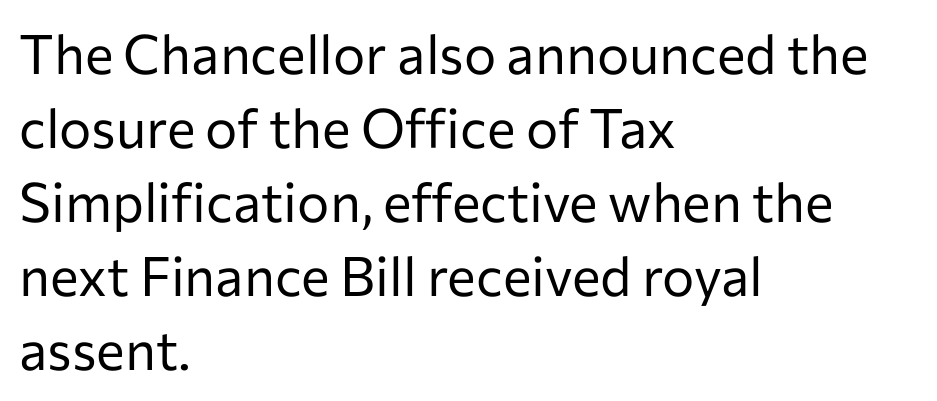
Grotesque or geometric, the face here clearly has no serifs. Vertically, the passage feels balanced, rows spaced as you'd expect. The lettering stays uniformly vertical, giving the passage a roman look. A typesetter would call this proportional, since set widths differ per character. Short note: letters normally spaced.
